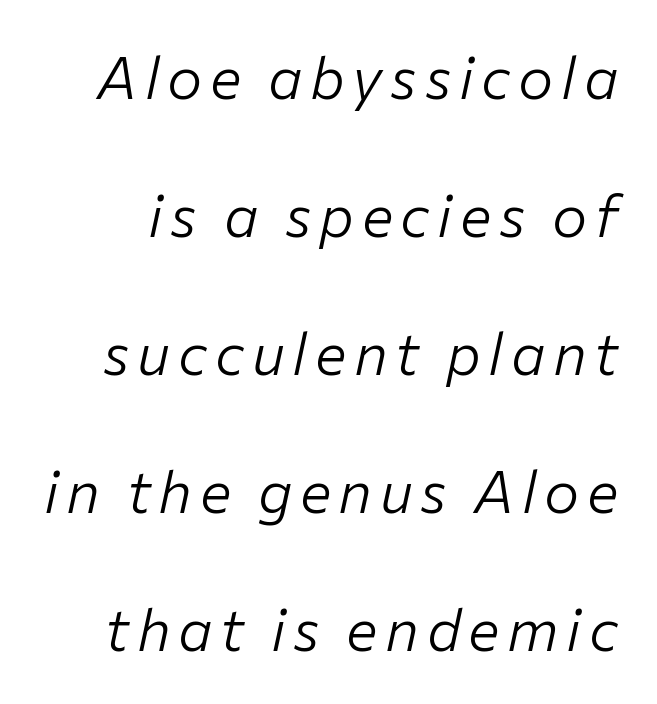
The rendering applies a slant to the glyphs. The rendering uses a large line-height, opening up the rows. The font sits on the lighter half of the weight spectrum, regular included. The space directly below the letters is spotless.
